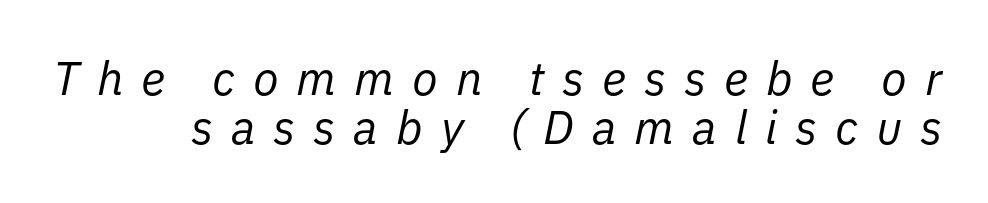
{"italic": "yes", "lean": "right", "slant_degrees": 11, "bold": "no", "weight": "regular", "width": "normal", "stroke_contrast": "low", "x_height": "medium", "monospaced": "no", "underline": "no", "line_spacing": "tight", "line_spacing_ratio": 1.04, "letter_spacing": "wide", "letter_spacing_em": 0.38, "glyph_px": 47}
